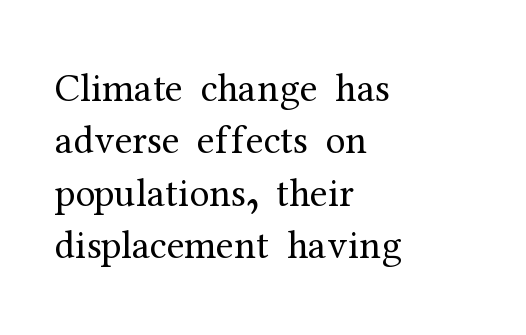
{"serif": "yes", "italic": "no", "bold": "no", "weight": "regular", "width": "normal", "stroke_contrast": "medium", "x_height": "medium", "monospaced": "no", "underline": "no", "align": "left", "line_spacing": "normal", "line_spacing_ratio": 1.31, "letter_spacing": "normal", "letter_spacing_em": 0.0, "glyph_px": 40}
